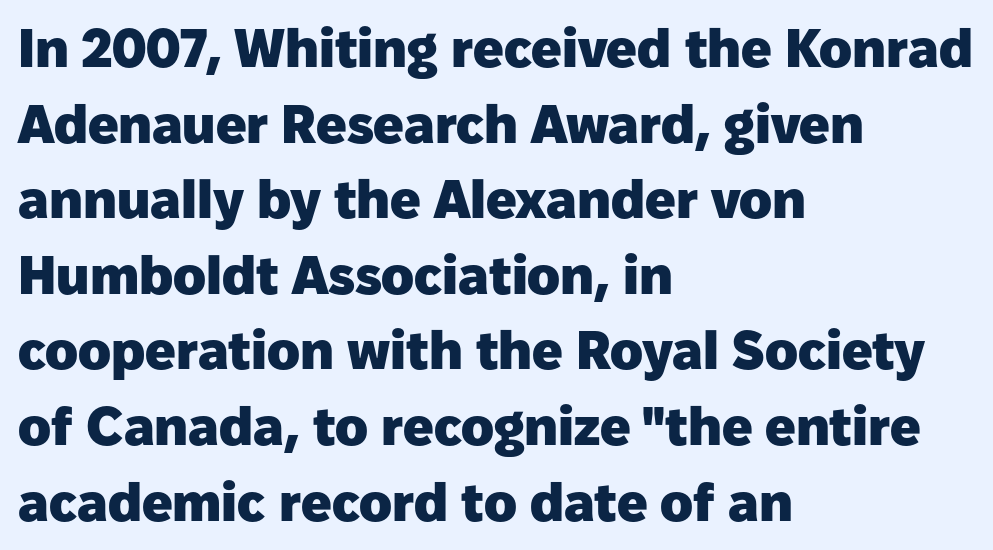
{"serif": "no", "italic": "no", "bold": "yes", "weight": "heavy", "width": "normal", "stroke_contrast": "low", "x_height": "medium", "monospaced": "no", "underline": "no", "align": "left", "line_spacing": "normal", "line_spacing_ratio": 1.4, "letter_spacing": "normal", "letter_spacing_em": 0.0, "glyph_px": 54}
